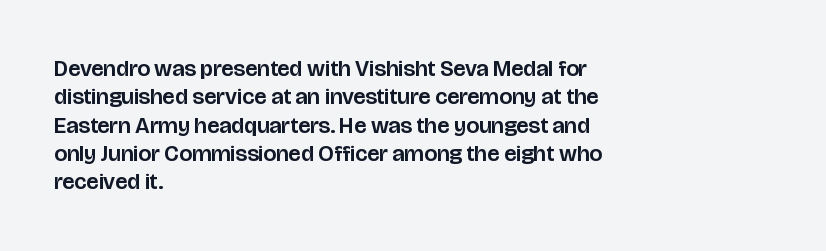
Q: Is the text italic (slanted)? A: No, it is upright.
Q: Is the text underlined? A: No.
Q: How is the paragraph aligned? A: Left-aligned.
Q: Is the spacing between letters normal or unusually wide? A: Normal.
